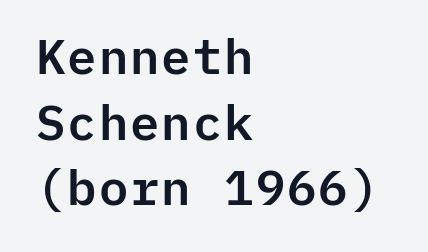
{"serif": "no", "italic": "no", "width": "normal", "stroke_contrast": "low", "x_height": "medium", "monospaced": "yes", "underline": "no", "align": "left", "line_spacing": "normal", "line_spacing_ratio": 1.34, "letter_spacing": "normal", "letter_spacing_em": 0.0, "glyph_px": 49}
